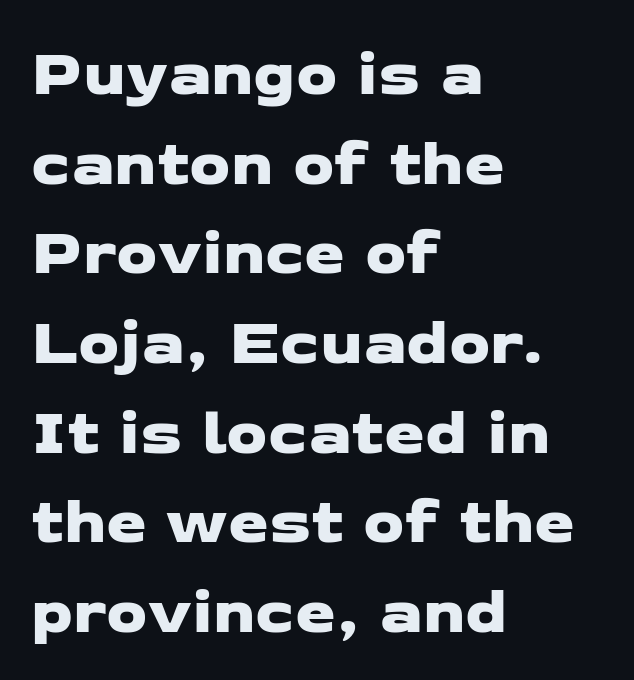
{"serif": "no", "width": "wide", "stroke_contrast": "low", "x_height": "medium", "monospaced": "no", "underline": "no", "align": "left", "line_spacing": "normal", "line_spacing_ratio": 1.38, "letter_spacing": "normal", "letter_spacing_em": 0.0, "glyph_px": 65}
